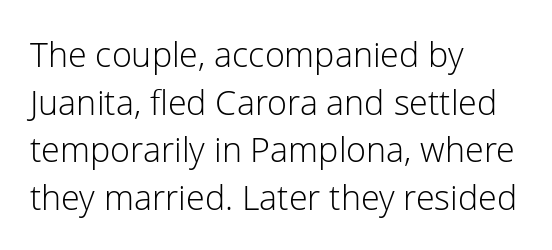
{"serif": "no", "italic": "no", "bold": "no", "weight": "light", "width": "normal", "stroke_contrast": "low", "x_height": "medium", "monospaced": "no", "underline": "no", "align": "left", "line_spacing": "normal", "line_spacing_ratio": 1.4, "letter_spacing": "normal", "letter_spacing_em": 0.0, "glyph_px": 34}
